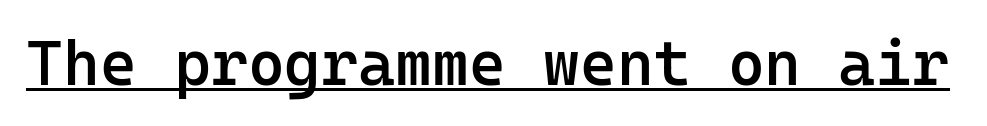
{"serif": "no", "italic": "no", "bold": "semi", "weight": "semibold", "width": "normal", "stroke_contrast": "low", "x_height": "medium", "monospaced": "yes", "underline": "yes", "letter_spacing": "normal", "letter_spacing_em": 0.0, "glyph_px": 63}
